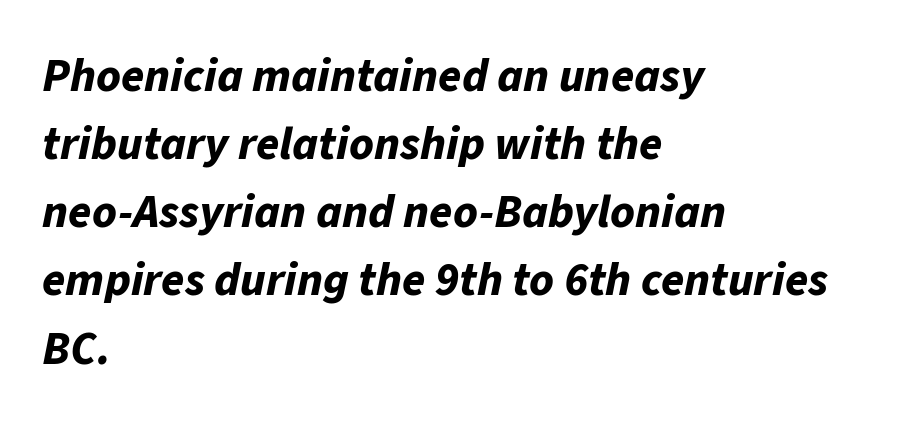
The image shows 47 px bold type, italic (leaning right); set left-aligned, normal line spacing (1.45x), normal letter spacing, not underlined; low stroke contrast and a medium x-height.
